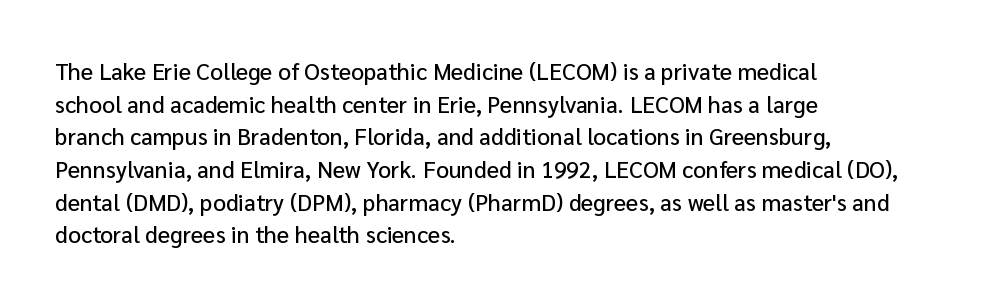
The image shows 23 px text type, upright; set left-aligned, normal line spacing (1.42x), normal letter spacing, not underlined.
